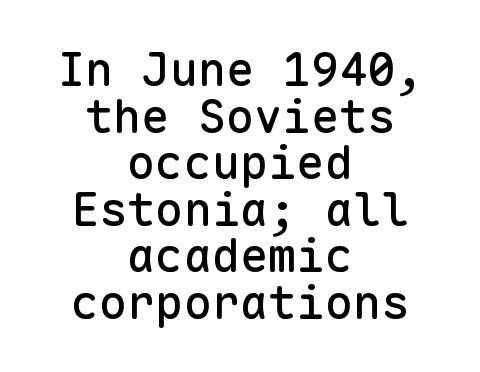
How would I describe the line gaps? Narrow and economical. The words here are not underlined. The type is set solid horizontally, with unmodified tracking. The passage is arranged like a title page — every line centered. Check where the strokes stop: nothing finishes them off — pure sans.
